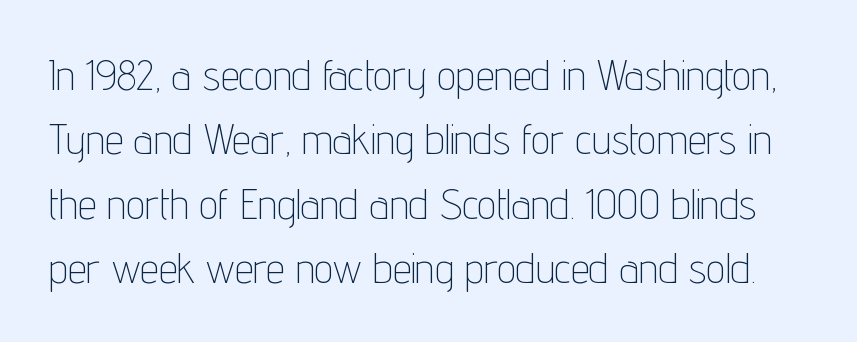
A typesetter would call this leading conventional body-copy spacing. These lines were composed using upright roman letters. The weight tops out at a normal text grade. Classification — sans serif. The area under the type is left untouched. Does extra space separate the letters? No, they use regular spacing.
